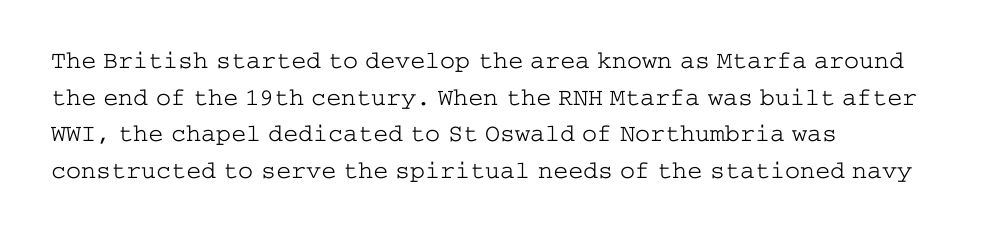
Q: Is the text bold? A: No.
Q: Is the text italic (slanted)? A: No, it is upright.
Q: Is the text underlined? A: No.
Q: How is the paragraph aligned? A: Left-aligned.
Q: Is the spacing between letters normal or unusually wide? A: Normal.
Q: Is the spacing between lines tight, normal or loose? A: Normal.
